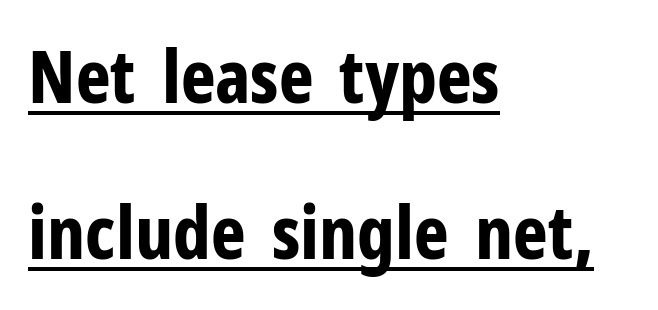
The image shows 74 px bold, condensed sans-serif type, upright; set left-aligned, loose line spacing (2.11x), normal letter spacing, underlined; low stroke contrast and a medium x-height.
